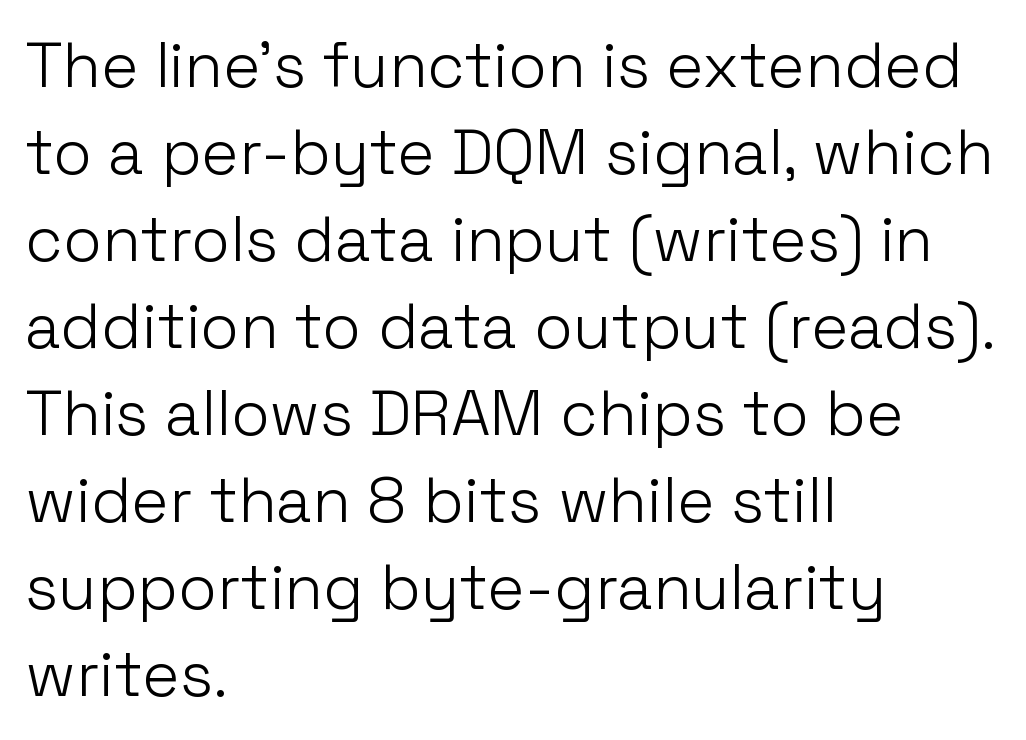
The zone under the glyphs is completely vacant. The gaps between neighbouring characters are ordinary and unremarkable. How would I describe the line gaps? Plain and ordinary. If you drew a line through each stem, it would be perfectly vertical. These lines are composed in type without serifs.
